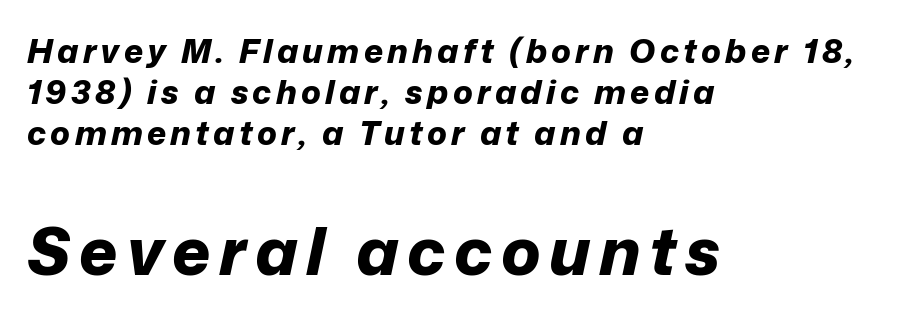
The image shows 66 px bold type, italic (leaning right); set left-aligned, line spacing 1.24x, not underlined; the second (bottom) block is 2.0x larger; low stroke contrast and a medium x-height.
